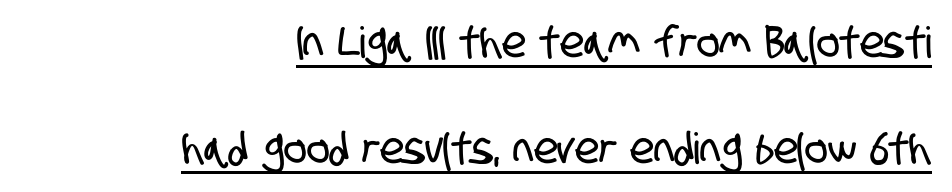
The image shows 43 px condensed sans-serif type; set right-aligned, loose line spacing (2.46x), normal letter spacing, underlined; low stroke contrast and a large x-height.
